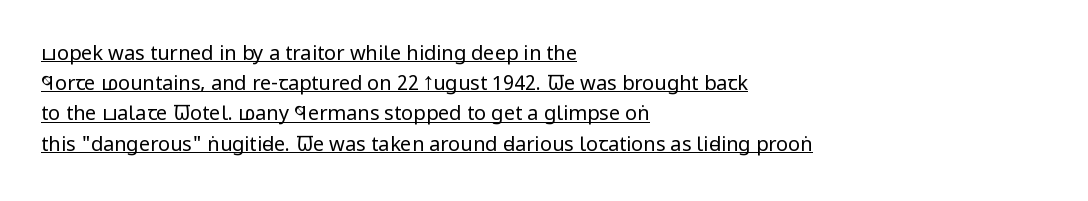
The axis of the letterforms is exactly vertical. The lines in this sample share a left origin and differ only in where they stop. Emphasis is given by a line drawn under the lettering. The horizontal fit of the characters is conventional and even.
